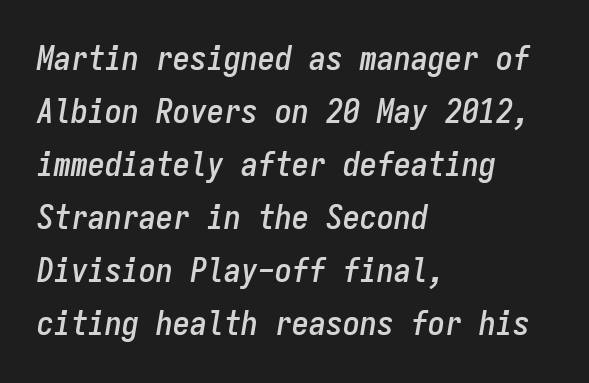
Q: Is the text italic (slanted)? A: Yes, it leans right by about 9 degrees.
Q: Is the text underlined? A: No.
Q: How is the paragraph aligned? A: Left-aligned.
Q: Is the spacing between letters normal or unusually wide? A: Normal.
Q: Is the spacing between lines tight, normal or loose? A: Normal.
Q: Width (condensed, normal, or wide)? A: Condensed.
Q: Stroke contrast? A: Low.
Q: x-height? A: Medium.
Q: Monospaced? A: Yes.
